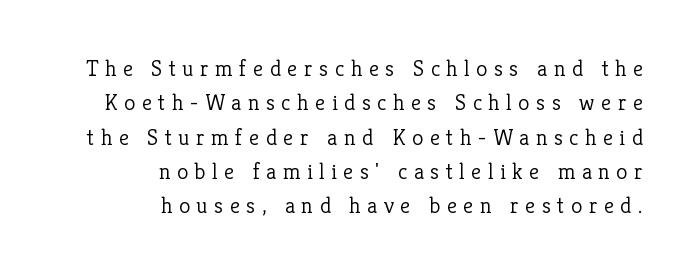
{"italic": "no", "bold": "no", "underline": "no", "align": "right", "line_spacing": "normal", "line_spacing_ratio": 1.49, "letter_spacing": "wide", "letter_spacing_em": 0.28, "glyph_px": 23}
